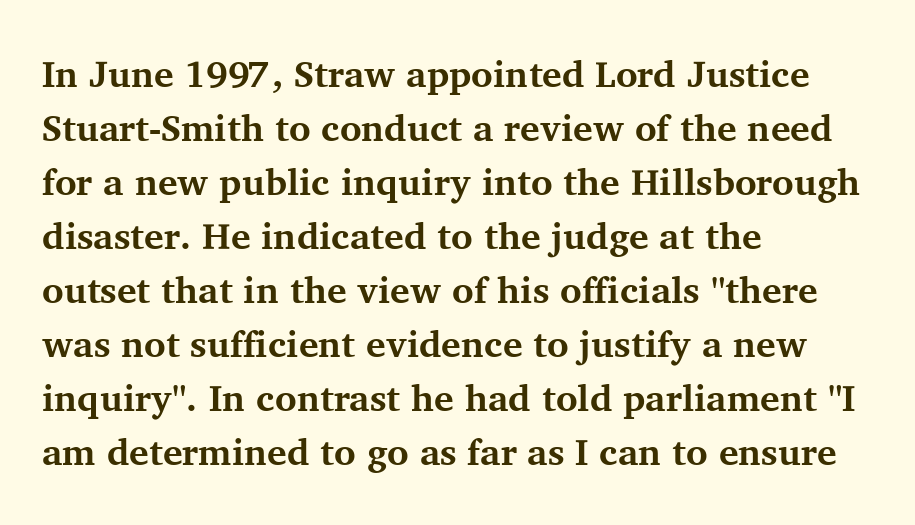
Q: Is the text bold? A: Yes.
Q: Is the text italic (slanted)? A: No, it is upright.
Q: Is the typeface a serif or a sans-serif typeface? A: Serif.
Q: Is the text underlined? A: No.
Q: How is the paragraph aligned? A: Left-aligned.
Q: Is the spacing between letters normal or unusually wide? A: Normal.
Q: Is the spacing between lines tight, normal or loose? A: Normal.
Q: Width (condensed, normal, or wide)? A: Normal.
Q: Stroke contrast? A: Medium.
Q: x-height? A: Medium.
Q: Monospaced? A: No.
